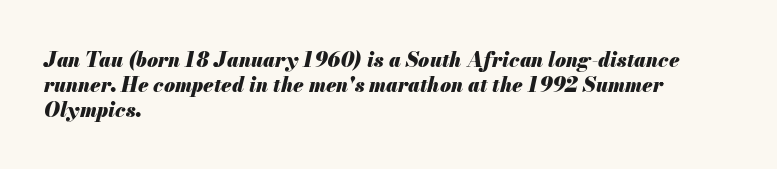
Q: Is the text bold? A: Yes.
Q: Is the text italic (slanted)? A: Yes, it leans right by about 13 degrees.
Q: Is the text underlined? A: No.
Q: How is the paragraph aligned? A: Left-aligned.
Q: Is the spacing between letters normal or unusually wide? A: Normal.
